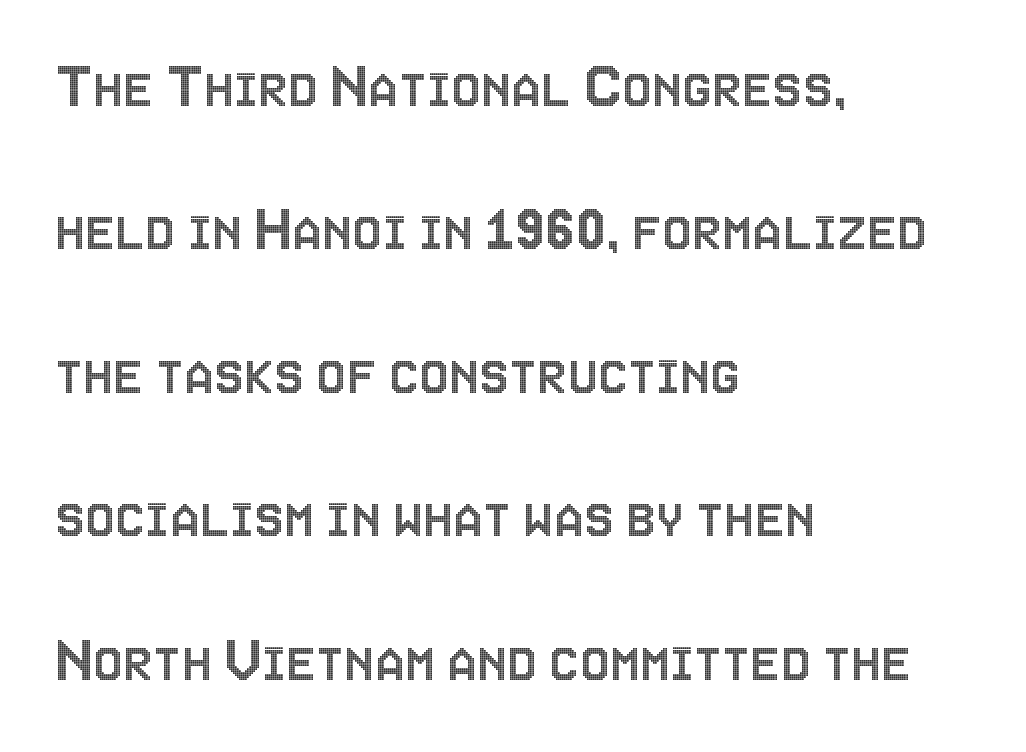
Q: Is the text italic (slanted)? A: No, it is upright.
Q: Is the text underlined? A: No.
Q: How is the paragraph aligned? A: Left-aligned.
Q: Is the spacing between letters normal or unusually wide? A: Normal.
Q: Is the spacing between lines tight, normal or loose? A: Loose.
Q: Width (condensed, normal, or wide)? A: Condensed.
Q: x-height? A: Large.
Q: Monospaced? A: No.
